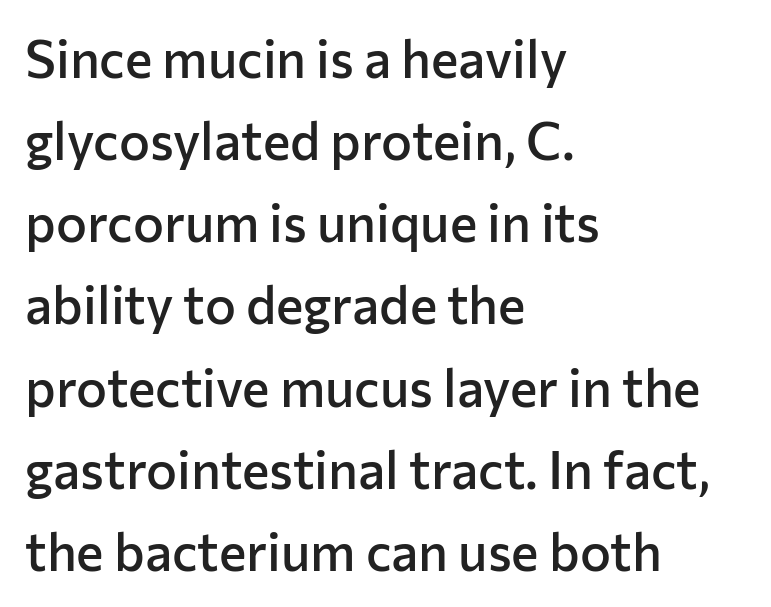
The image shows 52 px semibold sans-serif type, upright; set left-aligned, normal line spacing (1.58x), normal letter spacing, not underlined; low stroke contrast and a medium x-height.
